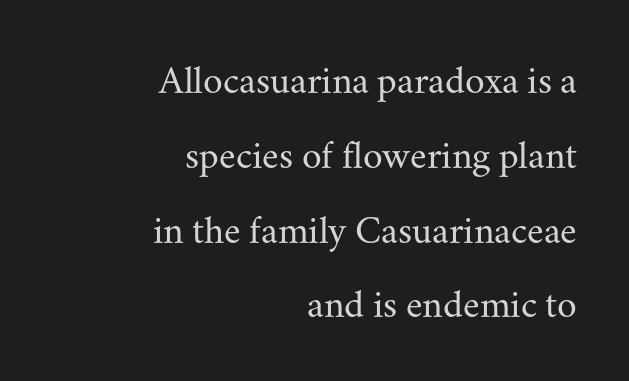
Layout note: lines flush right. A typesetter would call this proportional, since set widths differ per character. Heft: none added — not bold. The space directly below the letters is spotless.
